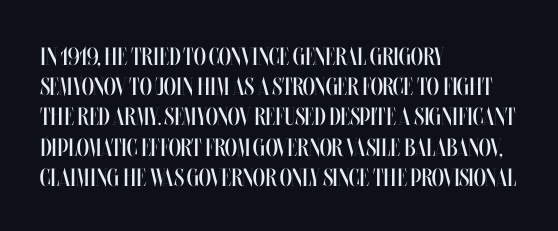
In terms of posture, this sample is upright. The rendering keeps characters at their native spacing. Caption: face not bold, strokes unweighted. The string is rendered with underlining switched off. Horizontal alignment here is leftward, the default for most running prose.
